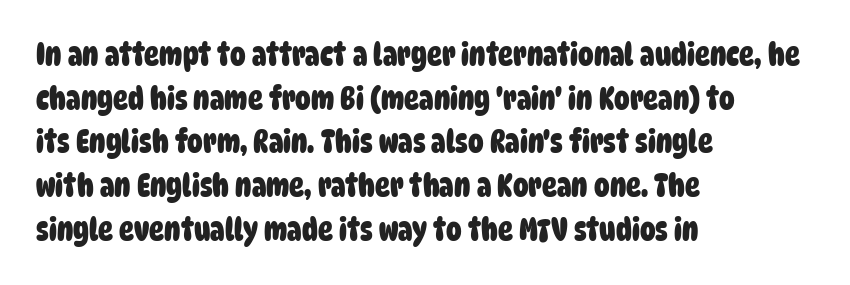
The image shows 31 px heavy, condensed sans-serif type; set left-aligned, normal line spacing (1.41x), normal letter spacing, not underlined; low stroke contrast and a large x-height.
